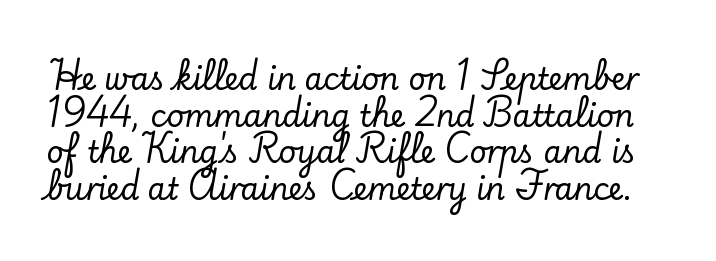
Q: Is the text italic (slanted)? A: Yes.
Q: Is the typeface a serif or a sans-serif typeface? A: Serif.
Q: Is the text underlined? A: No.
Q: Is the spacing between letters normal or unusually wide? A: Normal.
Q: Width (condensed, normal, or wide)? A: Normal.
Q: Stroke contrast? A: Low.
Q: x-height? A: Small.
Q: Monospaced? A: No.
